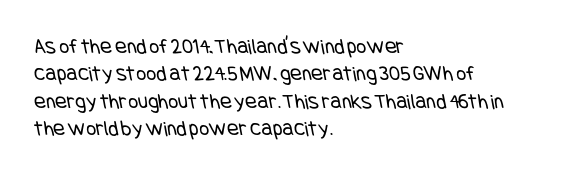
Does extra space separate the letters? No, they use regular spacing. Is the stroke heavy? The answer is a plain regular-or-lighter. Descenders are the only things crossing below the line. The paragraph shown leans on its left margin.
